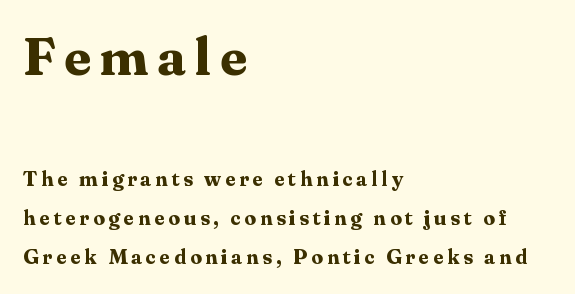
The image shows 53 px bold serif type, upright; set left-aligned, line spacing 1.87x, not underlined; the first (top) block is 2.52x larger; medium stroke contrast and a medium x-height.
